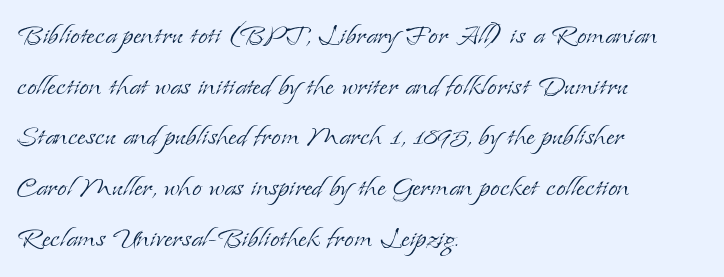
The image shows 34 px light serif type; set left-aligned, normal line spacing (1.49x), normal letter spacing, not underlined; low stroke contrast and a small x-height.
